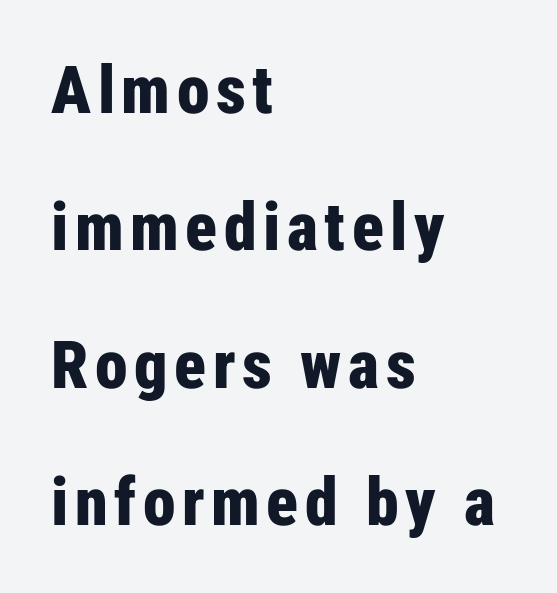
The image shows 66 px bold, condensed sans-serif type, upright; set left-aligned, loose line spacing (2.08x), not underlined; low stroke contrast and a medium x-height.
